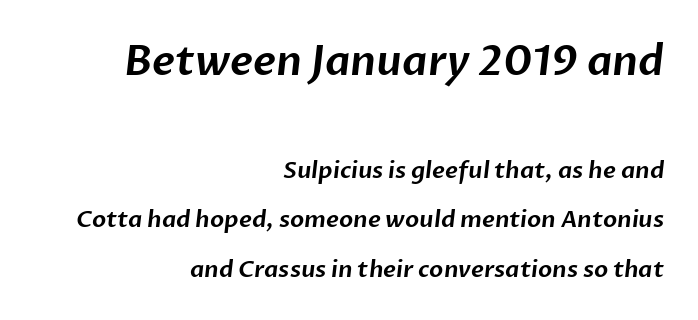
Q: Is the typeface a serif or a sans-serif typeface? A: Sans-serif.
Q: Is the text underlined? A: No.
Q: How is the paragraph aligned? A: Right-aligned.
Q: Is the spacing between letters normal or unusually wide? A: Normal.
Q: Is the spacing between lines tight, normal or loose? A: Loose.
Q: Which block of text is set in a larger size, the first (top) or the second (bottom)? A: The first (top) one.
Q: Width (condensed, normal, or wide)? A: Normal.
Q: Stroke contrast? A: Low.
Q: x-height? A: Medium.
Q: Monospaced? A: No.
